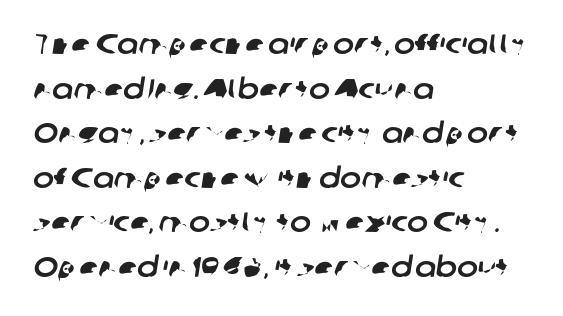
The image shows 28 px sans-serif type; set left-aligned, normal line spacing (1.59x), normal letter spacing, not underlined; low stroke contrast and a medium x-height.
